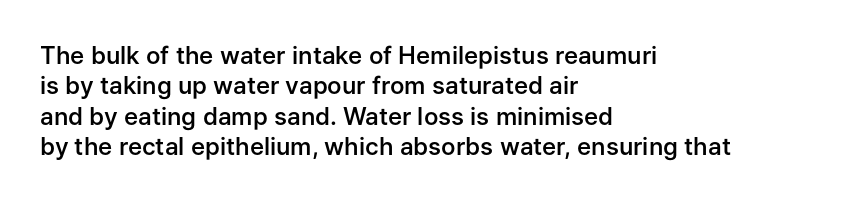
The paragraph shown leans on its left margin. A bit beefed up — I'd call it semibold rather than bold. The area under the type is left untouched. The horizontal fit of the characters is conventional and even. Students, observe: this is what conventionally led text looks like.
